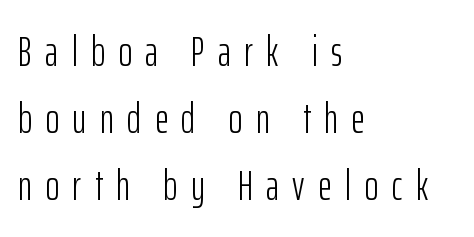
No word sits above an underline. Honestly, the letter spacing is so wide it's the main thing you notice. The passage shown stacks its lines at a standard gap. The rag falls on the right side of this text block.
